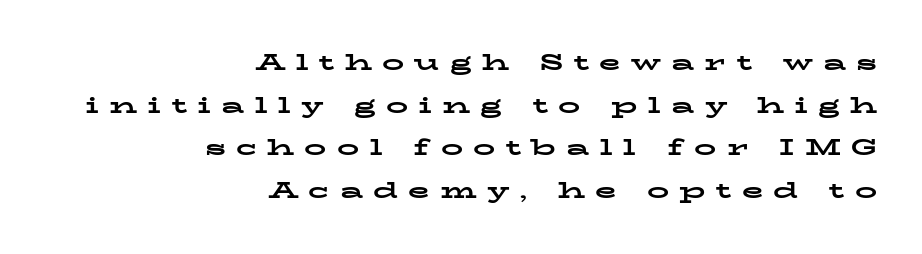
{"italic": "no", "bold": "yes", "underline": "no", "align": "right", "line_spacing": "loose", "line_spacing_ratio": 1.94, "letter_spacing": "wide", "letter_spacing_em": 0.47, "glyph_px": 22}
